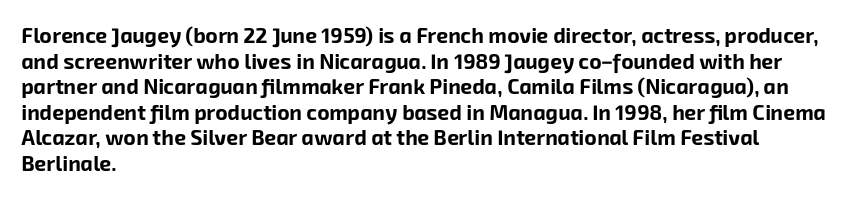
Does extra space separate the letters? No, they use regular spacing. The rendering anchors every line to the left-hand side. The baseline area is clear. Heavy-handed strokes throughout: this text is bold.
